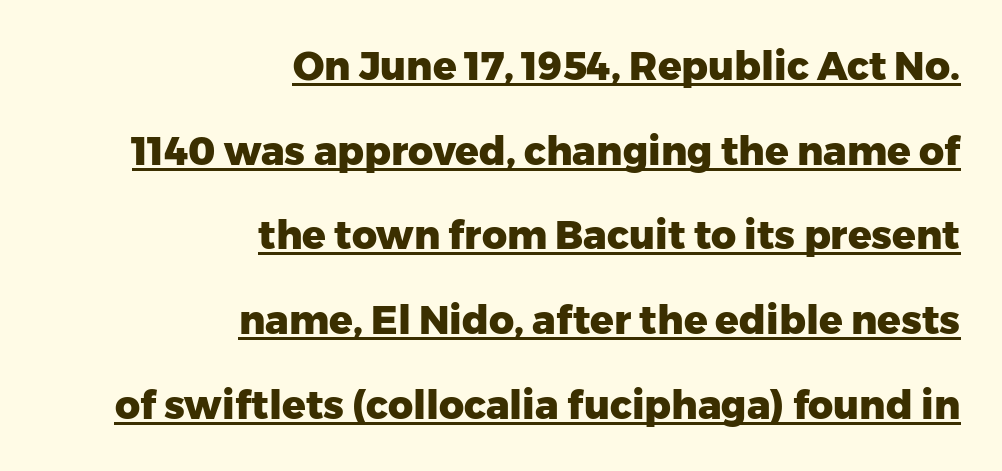
Q: Is the text bold? A: Yes.
Q: Is the text italic (slanted)? A: No, it is upright.
Q: Is the typeface a serif or a sans-serif typeface? A: Sans-serif.
Q: Is the text underlined? A: Yes.
Q: How is the paragraph aligned? A: Right-aligned.
Q: Is the spacing between letters normal or unusually wide? A: Normal.
Q: Is the spacing between lines tight, normal or loose? A: Loose.
Q: Width (condensed, normal, or wide)? A: Normal.
Q: Stroke contrast? A: Low.
Q: x-height? A: Medium.
Q: Monospaced? A: No.
